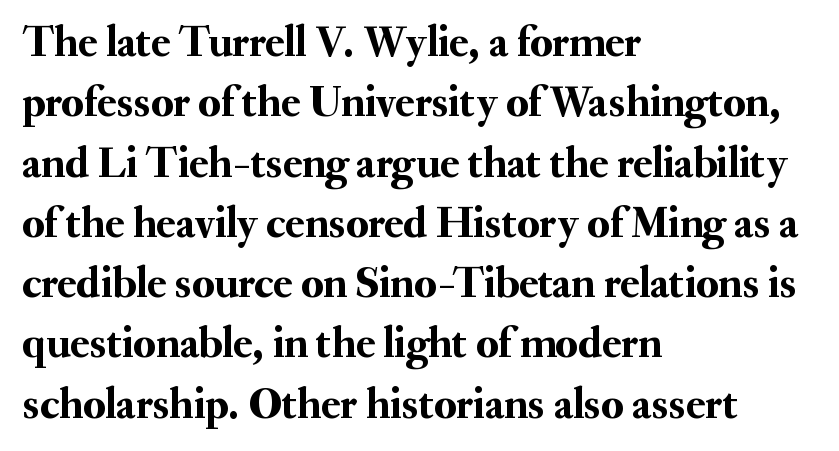
Q: Is the text italic (slanted)? A: No, it is upright.
Q: Is the typeface a serif or a sans-serif typeface? A: Serif.
Q: Is the text underlined? A: No.
Q: How is the paragraph aligned? A: Left-aligned.
Q: Is the spacing between letters normal or unusually wide? A: Normal.
Q: Is the spacing between lines tight, normal or loose? A: Normal.
Q: Width (condensed, normal, or wide)? A: Normal.
Q: Stroke contrast? A: Medium.
Q: x-height? A: Small.
Q: Monospaced? A: No.
